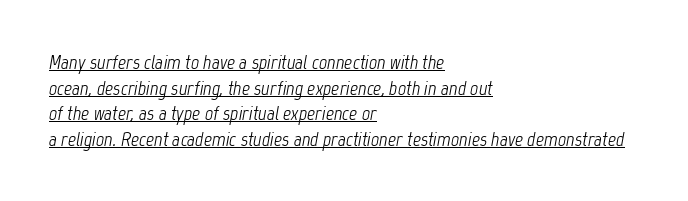
The image shows 20 px text type, italic (leaning right); set left-aligned, normal line spacing (1.28x), normal letter spacing, underlined.
